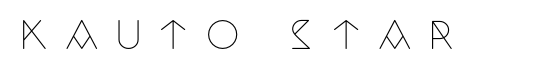
The image shows 38 px thin, condensed serif type, upright; set unusually wide letter spacing (+0.48 em), not underlined; low stroke contrast and a large x-height.
